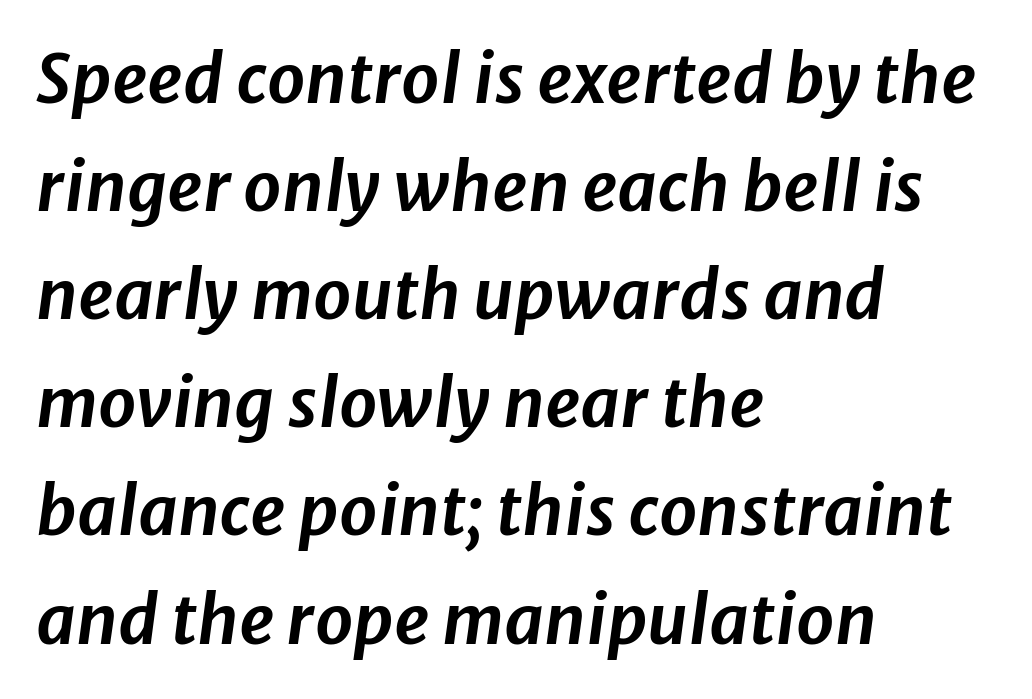
The image shows 68 px text type, italic (leaning right); set left-aligned, normal line spacing (1.59x), normal letter spacing, not underlined; low stroke contrast and a medium x-height.
